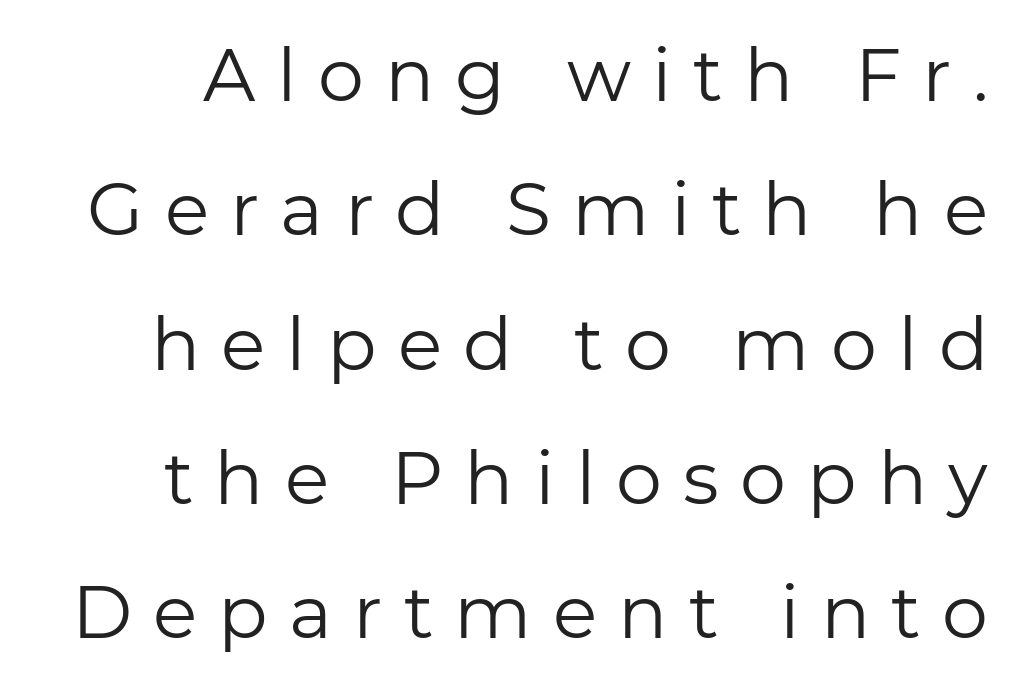
{"serif": "no", "italic": "no", "bold": "no", "weight": "regular", "width": "normal", "stroke_contrast": "low", "x_height": "medium", "monospaced": "no", "underline": "no", "line_spacing_ratio": 1.84, "letter_spacing": "wide", "letter_spacing_em": 0.29, "glyph_px": 73}
